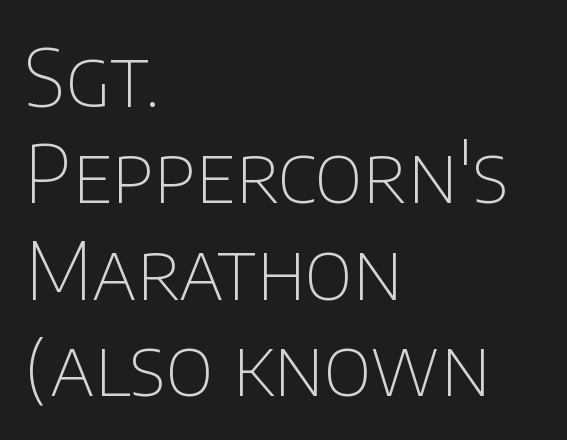
The face looks like a standard text weight, possibly lighter. Compared with a centered layout, this one pins lines to the left instead. Looks like regular typesetting: each glyph gets only the width it needs. Students, note that the glyphs here touch the page at normal intervals. Bare-footed words on every line. The text was rendered using a sans face with plain stroke endings.
